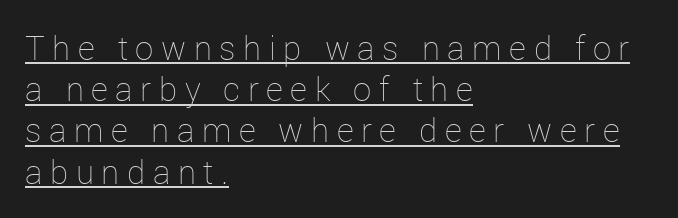
The image shows 33 px thin type, upright; set left-aligned, normal line spacing (1.25x), unusually wide letter spacing (+0.23 em), underlined; low stroke contrast and a medium x-height.
